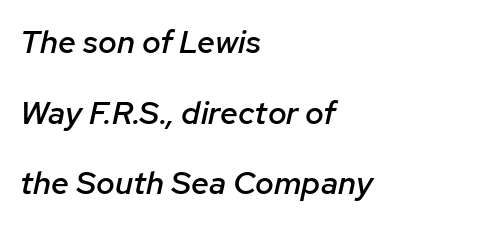
The image shows 32 px semibold type, italic (leaning right); set left-aligned, loose line spacing (2.21x), normal letter spacing, not underlined; low stroke contrast and a medium x-height.
